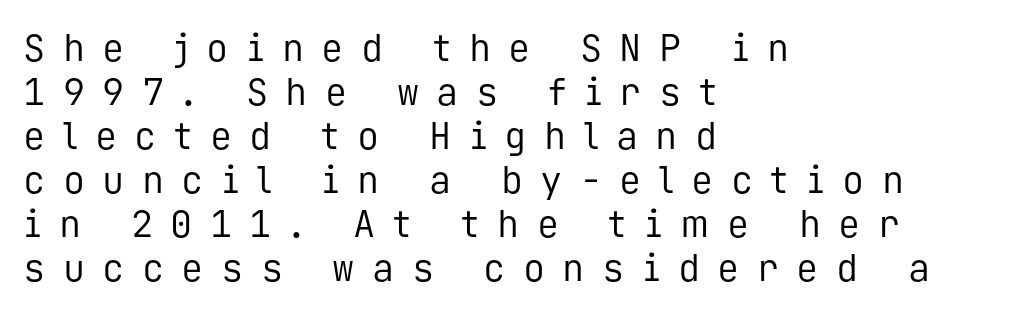
Q: Is the text bold? A: No.
Q: Is the text italic (slanted)? A: No, it is upright.
Q: Is the typeface a serif or a sans-serif typeface? A: Sans-serif.
Q: Is the text underlined? A: No.
Q: How is the paragraph aligned? A: Left-aligned.
Q: Is the spacing between letters normal or unusually wide? A: Unusually wide.
Q: Width (condensed, normal, or wide)? A: Normal.
Q: Stroke contrast? A: Low.
Q: x-height? A: Medium.
Q: Monospaced? A: Yes.
